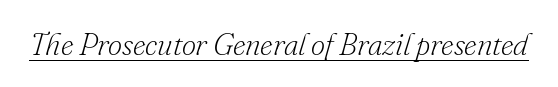
The rendering keeps characters at their native spacing. These characters rest on top of a visible drawn line. The glyphs look as if they've been sheared to an angle. Each stroke keeps to a modest, everyday thickness or less.
